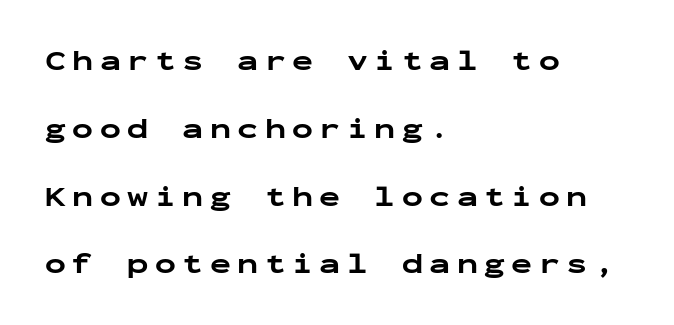
{"serif": "no", "italic": "no", "bold": "yes", "weight": "bold", "width": "wide", "stroke_contrast": "low", "x_height": "medium", "monospaced": "yes", "underline": "no", "align": "left", "line_spacing": "loose", "line_spacing_ratio": 2.42, "letter_spacing": "wide", "letter_spacing_em": 0.23, "glyph_px": 28}
